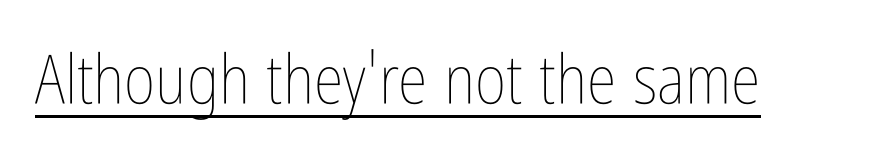
Q: Is the text bold? A: No.
Q: Is the text italic (slanted)? A: No, it is upright.
Q: Is the text underlined? A: Yes.
Q: Is the spacing between letters normal or unusually wide? A: Normal.
Q: Width (condensed, normal, or wide)? A: Condensed.
Q: Stroke contrast? A: Low.
Q: x-height? A: Medium.
Q: Monospaced? A: No.
